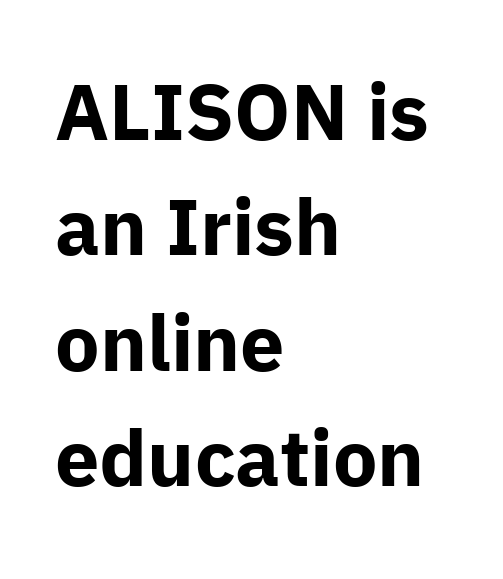
The image shows 79 px bold sans-serif type, upright; set left-aligned, normal line spacing (1.46x), normal letter spacing, not underlined; low stroke contrast and a medium x-height.
